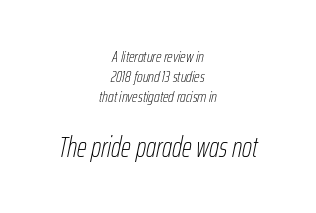
{"italic": "yes", "lean": "right", "slant_degrees": 12, "bold": "no", "weight": "thin", "width": "condensed", "stroke_contrast": "low", "x_height": "medium", "monospaced": "no", "underline": "no", "align": "center", "line_spacing_ratio": 1.24, "letter_spacing": "normal", "letter_spacing_em": 0.0, "larger_block": "second", "size_ratio": 1.75, "glyph_px": 28}
